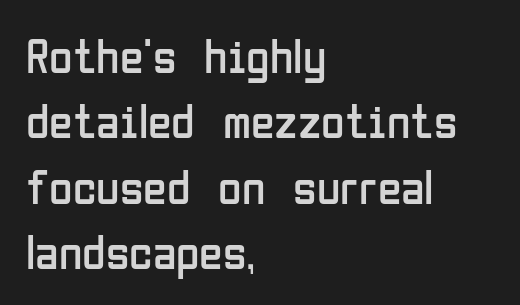
Q: Is the text bold? A: No.
Q: Is the text italic (slanted)? A: No, it is upright.
Q: Is the typeface a serif or a sans-serif typeface? A: Sans-serif.
Q: Is the text underlined? A: No.
Q: How is the paragraph aligned? A: Left-aligned.
Q: Is the spacing between letters normal or unusually wide? A: Normal.
Q: Is the spacing between lines tight, normal or loose? A: Normal.
Q: Width (condensed, normal, or wide)? A: Condensed.
Q: Stroke contrast? A: Low.
Q: x-height? A: Medium.
Q: Monospaced? A: No.
